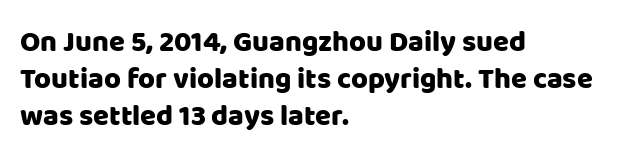
The image shows 29 px sans-serif type, upright; set left-aligned, normal line spacing (1.28x), normal letter spacing, not underlined; low stroke contrast and a large x-height.
